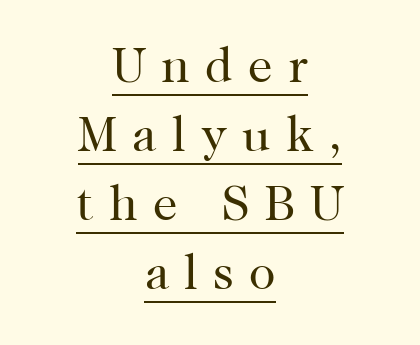
{"serif": "yes", "italic": "no", "bold": "no", "weight": "regular", "width": "normal", "stroke_contrast": "high", "x_height": "medium", "monospaced": "no", "underline": "yes", "align": "center", "line_spacing": "normal", "line_spacing_ratio": 1.41, "letter_spacing": "wide", "letter_spacing_em": 0.31, "glyph_px": 49}
